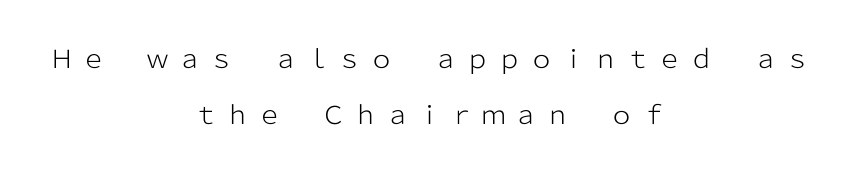
Q: Is the text bold? A: No.
Q: Is the text italic (slanted)? A: No, it is upright.
Q: Is the text underlined? A: No.
Q: How is the paragraph aligned? A: Centered.
Q: Is the spacing between letters normal or unusually wide? A: Unusually wide.
Q: Is the spacing between lines tight, normal or loose? A: Loose.
